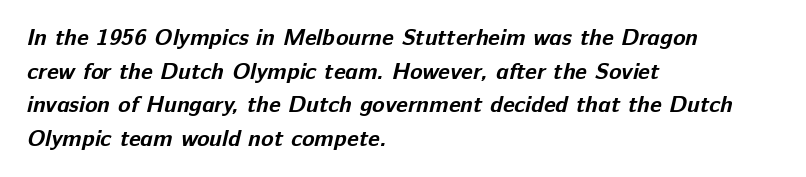
{"bold": "yes", "underline": "no", "align": "left", "line_spacing": "normal", "line_spacing_ratio": 1.46, "letter_spacing": "normal", "letter_spacing_em": 0.0, "glyph_px": 23}
